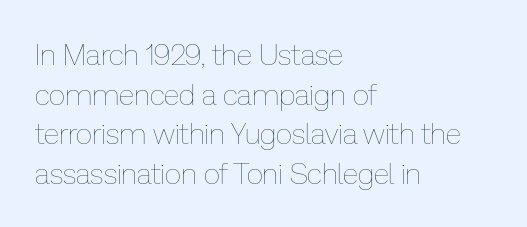
{"italic": "no", "bold": "no", "weight": "thin", "width": "normal", "stroke_contrast": "low", "x_height": "medium", "monospaced": "no", "underline": "no", "align": "left", "line_spacing": "normal", "line_spacing_ratio": 1.37, "letter_spacing": "normal", "letter_spacing_em": 0.0, "glyph_px": 29}
